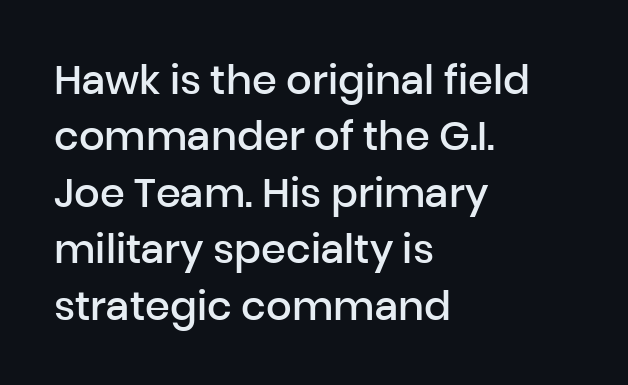
The image shows 40 px semibold sans-serif type, upright; set left-aligned, normal line spacing (1.41x), normal letter spacing, not underlined; low stroke contrast and a medium x-height.
